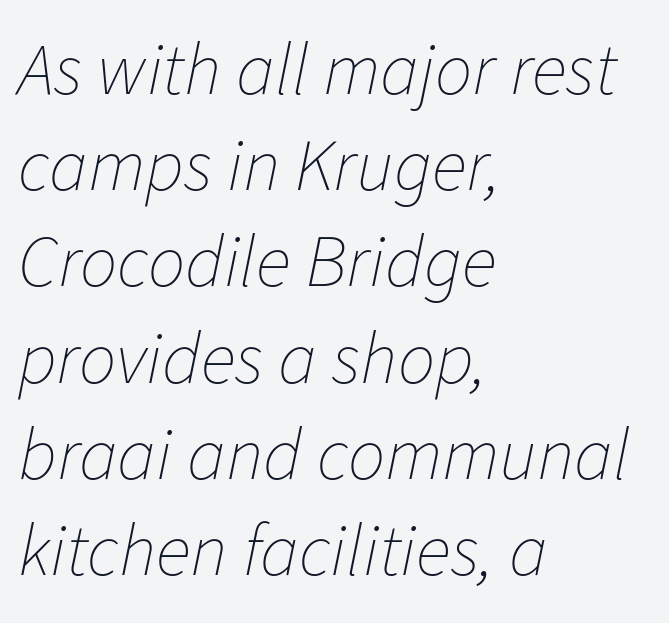
{"italic": "yes", "lean": "right", "slant_degrees": 11, "bold": "no", "weight": "thin", "width": "normal", "stroke_contrast": "low", "x_height": "medium", "monospaced": "no", "underline": "no", "align": "left", "line_spacing": "normal", "line_spacing_ratio": 1.3, "letter_spacing": "normal", "letter_spacing_em": 0.0, "glyph_px": 74}
